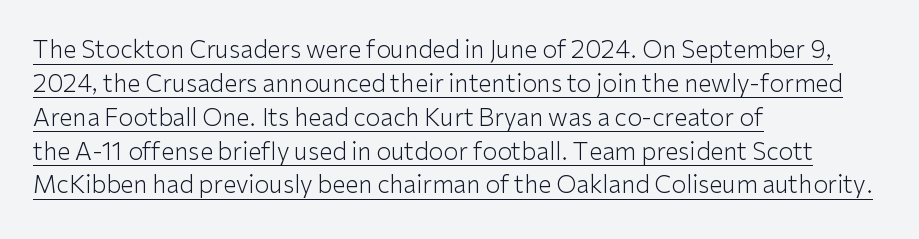
{"italic": "no", "bold": "no", "underline": "yes", "align": "left", "line_spacing": "normal", "line_spacing_ratio": 1.41, "letter_spacing": "normal", "letter_spacing_em": 0.0, "glyph_px": 24}
